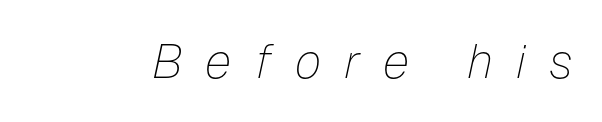
The image shows 48 px thin type, italic (leaning right); set unusually wide letter spacing (+0.48 em), not underlined; low stroke contrast and a medium x-height.
